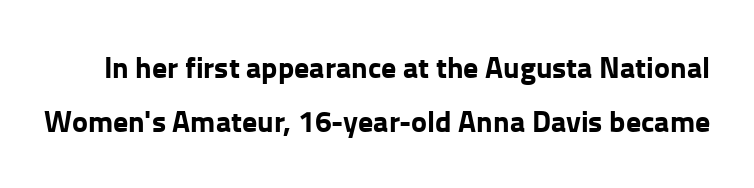
The image shows 30 px bold sans-serif type, upright; set line spacing 1.8x, normal letter spacing, not underlined; low stroke contrast and a medium x-height.
